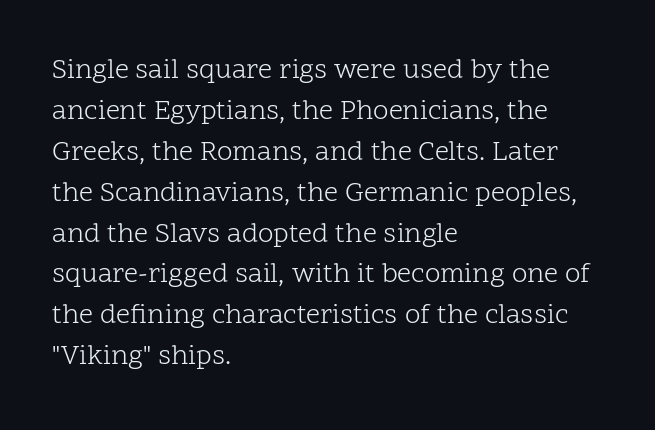
Q: Is the text bold? A: No.
Q: Is the text italic (slanted)? A: No, it is upright.
Q: Is the typeface a serif or a sans-serif typeface? A: Serif.
Q: Is the text underlined? A: No.
Q: How is the paragraph aligned? A: Left-aligned.
Q: Is the spacing between letters normal or unusually wide? A: Normal.
Q: Is the spacing between lines tight, normal or loose? A: Normal.
Q: Width (condensed, normal, or wide)? A: Normal.
Q: Stroke contrast? A: Low.
Q: x-height? A: Medium.
Q: Monospaced? A: No.
